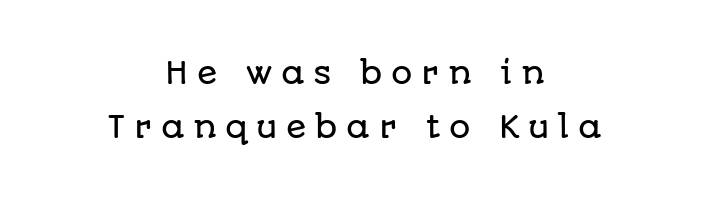
The image shows 30 px sans-serif type, upright; set centered, line spacing 1.8x, unusually wide letter spacing (+0.29 em), not underlined; low stroke contrast and a large x-height.
